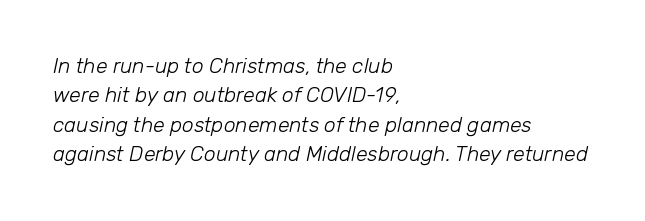
Compared with ordinary roman type, these characters are visibly tilted. Tracking here is standard; glyphs follow each other at the usual distance. Words float on clear page, feet unadorned. These lines sit exactly where default settings would place them.
